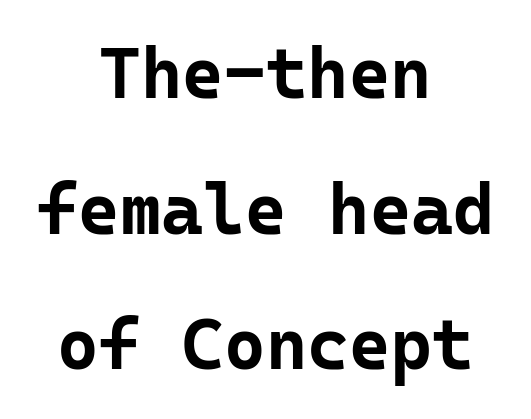
Set as a true bold cut, around the 700 mark. The axis of the letterforms is exactly vertical. You can tell from the bare stems that sans-serif type was used. The passage shown stacks its lines with a broad gap. Looks like terminal output: every glyph gets an equal slot. Caption: standard tracking, unaltered.
